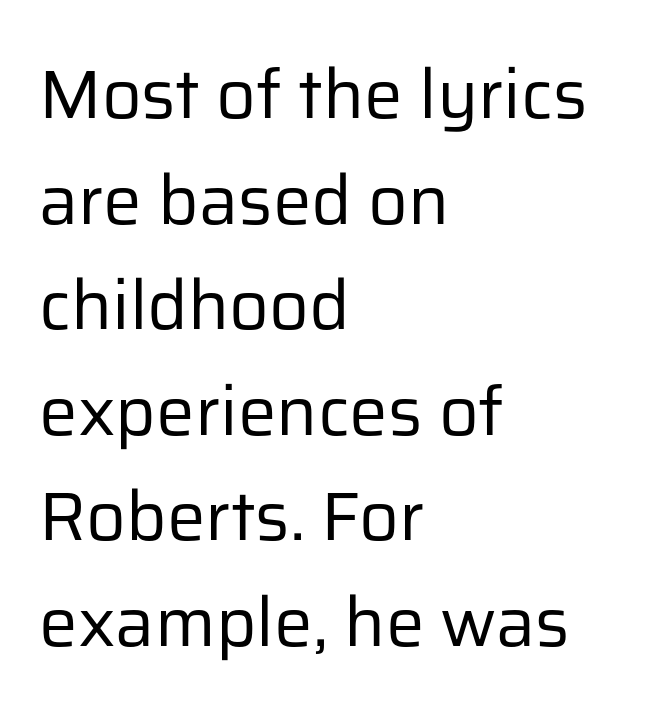
{"serif": "no", "italic": "no", "bold": "no", "weight": "regular", "width": "normal", "stroke_contrast": "low", "x_height": "medium", "monospaced": "no", "underline": "no", "align": "left", "line_spacing": "normal", "line_spacing_ratio": 1.53, "letter_spacing": "normal", "letter_spacing_em": 0.0, "glyph_px": 69}
